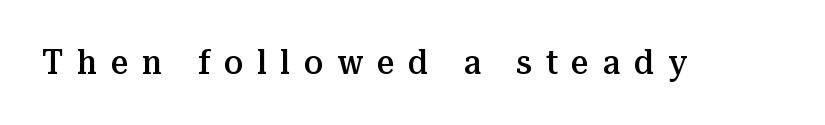
{"serif": "yes", "italic": "no", "bold": "semi", "weight": "semibold", "width": "normal", "stroke_contrast": "medium", "x_height": "medium", "monospaced": "no", "underline": "no", "letter_spacing": "wide", "letter_spacing_em": 0.41, "glyph_px": 34}
